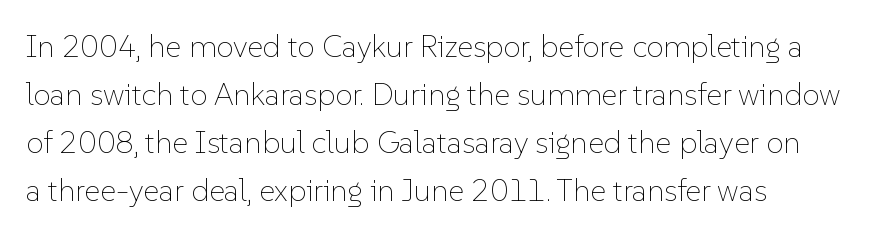
{"italic": "no", "bold": "no", "weight": "thin", "width": "normal", "stroke_contrast": "low", "x_height": "medium", "monospaced": "no", "underline": "no", "align": "left", "line_spacing": "normal", "line_spacing_ratio": 1.55, "letter_spacing": "normal", "letter_spacing_em": 0.0, "glyph_px": 31}
